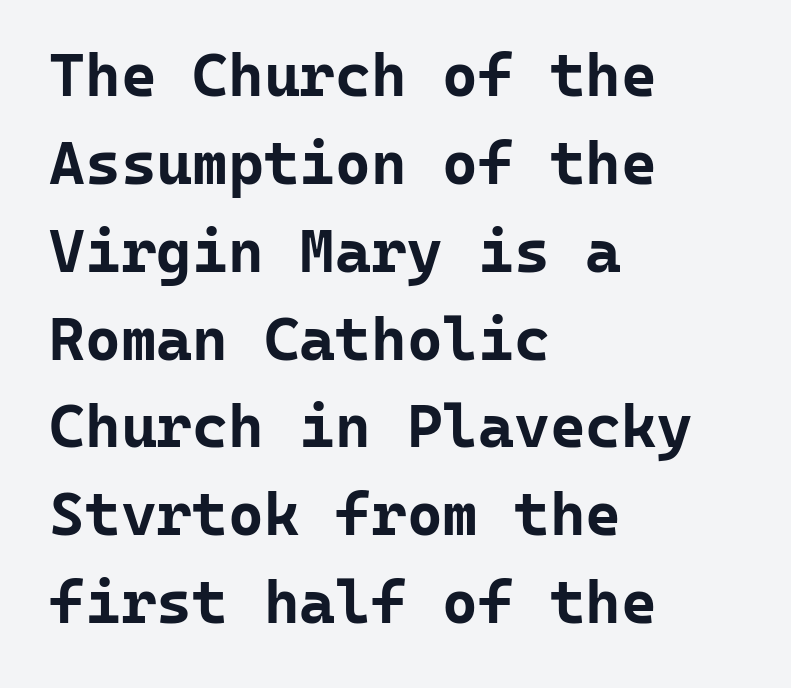
Q: Is the text bold? A: Yes.
Q: Is the text italic (slanted)? A: No, it is upright.
Q: Is the typeface a serif or a sans-serif typeface? A: Sans-serif.
Q: Is the text underlined? A: No.
Q: How is the paragraph aligned? A: Left-aligned.
Q: Is the spacing between letters normal or unusually wide? A: Normal.
Q: Is the spacing between lines tight, normal or loose? A: Normal.
Q: Width (condensed, normal, or wide)? A: Normal.
Q: Stroke contrast? A: Low.
Q: x-height? A: Medium.
Q: Monospaced? A: Yes.
